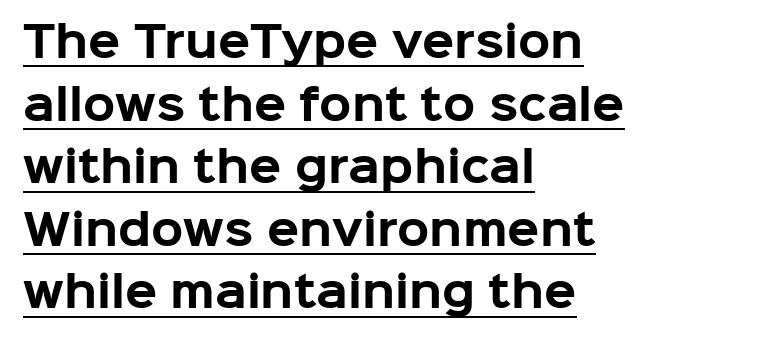
Q: Is the text bold? A: Yes.
Q: Is the text italic (slanted)? A: No, it is upright.
Q: Is the typeface a serif or a sans-serif typeface? A: Sans-serif.
Q: Is the text underlined? A: Yes.
Q: How is the paragraph aligned? A: Left-aligned.
Q: Is the spacing between letters normal or unusually wide? A: Normal.
Q: Is the spacing between lines tight, normal or loose? A: Normal.
Q: Width (condensed, normal, or wide)? A: Normal.
Q: Stroke contrast? A: Low.
Q: x-height? A: Medium.
Q: Monospaced? A: No.
